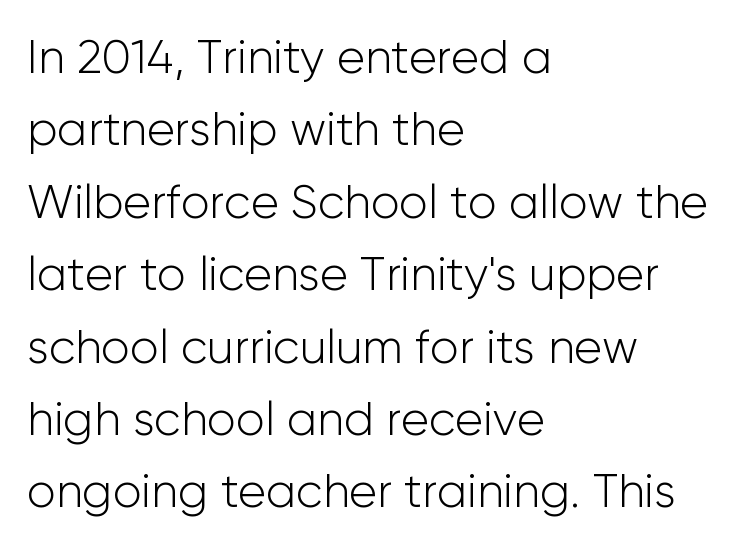
Q: Is the text bold? A: No.
Q: Is the text italic (slanted)? A: No, it is upright.
Q: Is the typeface a serif or a sans-serif typeface? A: Sans-serif.
Q: Is the text underlined? A: No.
Q: How is the paragraph aligned? A: Left-aligned.
Q: Is the spacing between letters normal or unusually wide? A: Normal.
Q: Is the spacing between lines tight, normal or loose? A: Normal.
Q: Width (condensed, normal, or wide)? A: Normal.
Q: Stroke contrast? A: Low.
Q: x-height? A: Medium.
Q: Monospaced? A: No.
